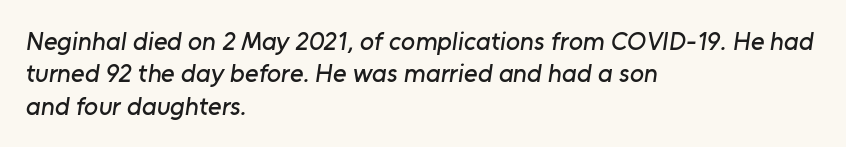
The image shows 26 px text type; set left-aligned, normal line spacing (1.25x), normal letter spacing, not underlined.
